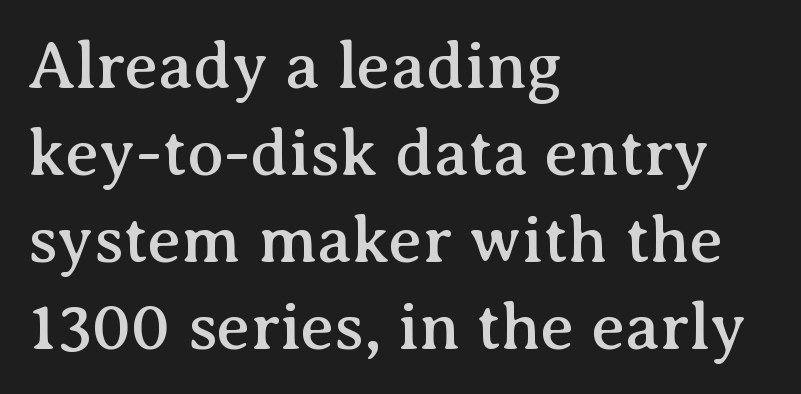
The image shows 67 px serif type, upright; set left-aligned, normal line spacing (1.3x), normal letter spacing, not underlined; medium stroke contrast and a medium x-height.
